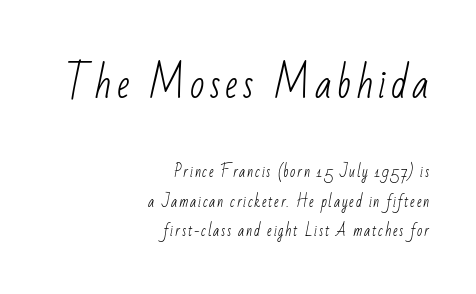
{"serif": "no", "bold": "no", "weight": "light", "width": "condensed", "stroke_contrast": "low", "x_height": "small", "monospaced": "no", "underline": "no", "align": "right", "line_spacing": "loose", "line_spacing_ratio": 2.12, "larger_block": "first", "size_ratio": 2.71, "glyph_px": 38}
